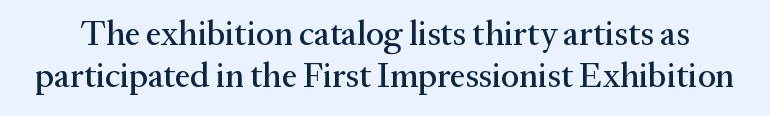
Only glyphs here, with clear space below each row. Words appear dense and cohesive because spacing is normal. Regular leading. The letters advance in unequal steps, a hallmark of proportional type.
